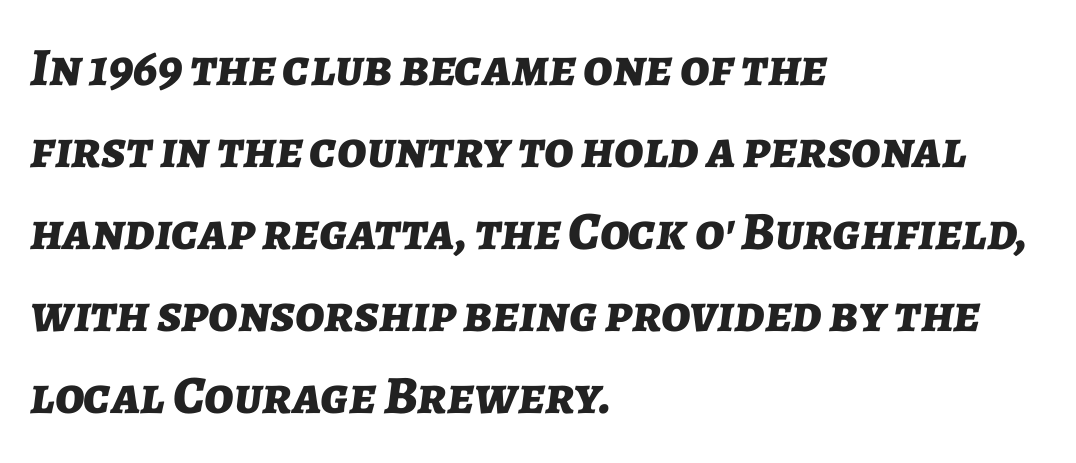
Q: Is the text bold? A: Yes.
Q: Is the text italic (slanted)? A: Yes, it leans right by about 7 degrees.
Q: Is the text underlined? A: No.
Q: How is the paragraph aligned? A: Left-aligned.
Q: Is the spacing between letters normal or unusually wide? A: Normal.
Q: Is the spacing between lines tight, normal or loose? A: Normal.
Q: Width (condensed, normal, or wide)? A: Normal.
Q: Stroke contrast? A: Low.
Q: x-height? A: Medium.
Q: Monospaced? A: No.
